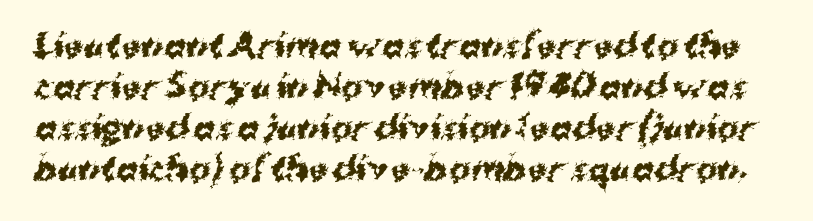
Q: Is the text bold? A: Yes.
Q: Is the typeface a serif or a sans-serif typeface? A: Sans-serif.
Q: Is the text underlined? A: No.
Q: Is the spacing between letters normal or unusually wide? A: Normal.
Q: Is the spacing between lines tight, normal or loose? A: Normal.
Q: Width (condensed, normal, or wide)? A: Normal.
Q: Stroke contrast? A: Medium.
Q: x-height? A: Medium.
Q: Monospaced? A: No.
